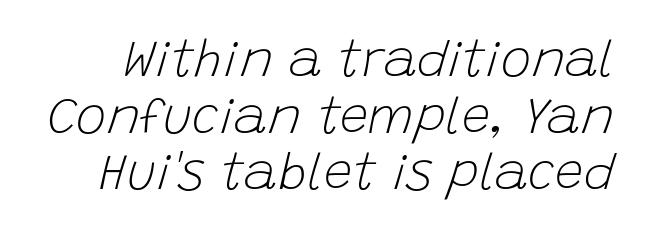
Q: Is the text bold? A: No.
Q: Is the text italic (slanted)? A: Yes, it leans right by about 15 degrees.
Q: Is the text underlined? A: No.
Q: Is the spacing between letters normal or unusually wide? A: Normal.
Q: Is the spacing between lines tight, normal or loose? A: Tight.
Q: Width (condensed, normal, or wide)? A: Normal.
Q: Stroke contrast? A: Low.
Q: x-height? A: Large.
Q: Monospaced? A: No.
